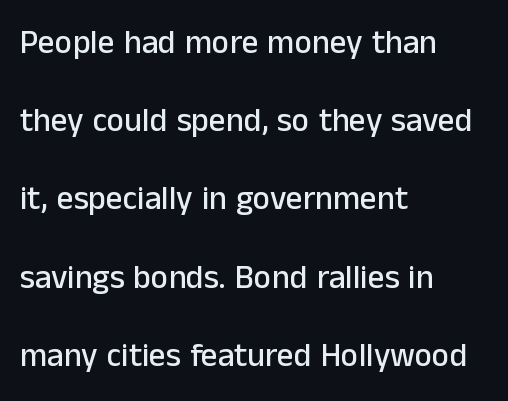
Q: Is the text italic (slanted)? A: No, it is upright.
Q: Is the typeface a serif or a sans-serif typeface? A: Sans-serif.
Q: Is the text underlined? A: No.
Q: How is the paragraph aligned? A: Left-aligned.
Q: Is the spacing between letters normal or unusually wide? A: Normal.
Q: Is the spacing between lines tight, normal or loose? A: Loose.
Q: Width (condensed, normal, or wide)? A: Normal.
Q: Stroke contrast? A: Low.
Q: x-height? A: Medium.
Q: Monospaced? A: No.
